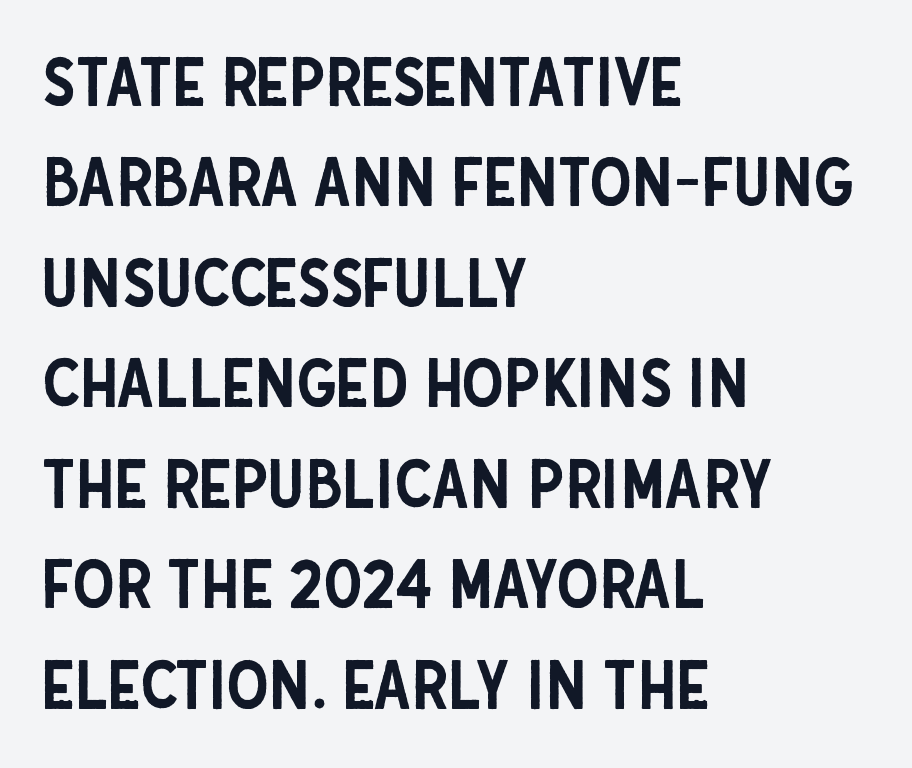
{"serif": "no", "italic": "no", "width": "condensed", "stroke_contrast": "low", "x_height": "large", "monospaced": "no", "underline": "no", "align": "left", "line_spacing": "normal", "line_spacing_ratio": 1.5, "letter_spacing": "normal", "letter_spacing_em": 0.0, "glyph_px": 67}
